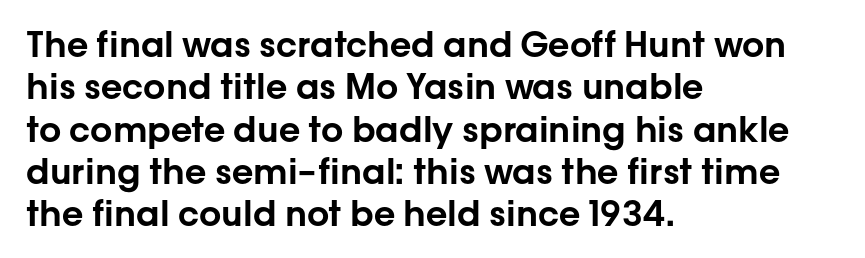
The image shows 35 px sans-serif type, upright; set left-aligned, line spacing 1.21x, normal letter spacing, not underlined; low stroke contrast and a medium x-height.
